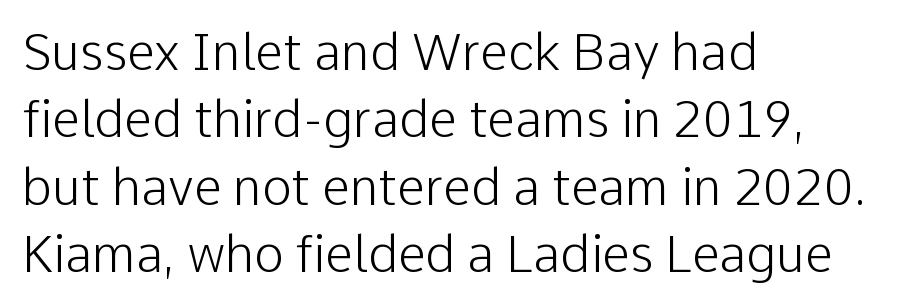
{"serif": "no", "italic": "no", "bold": "no", "weight": "light", "width": "normal", "stroke_contrast": "low", "x_height": "medium", "monospaced": "no", "underline": "no", "align": "left", "line_spacing": "normal", "line_spacing_ratio": 1.35, "letter_spacing": "normal", "letter_spacing_em": 0.0, "glyph_px": 50}
